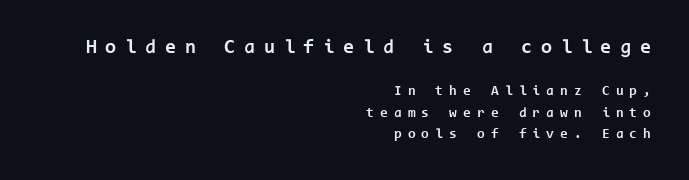
Q: Is the text bold? A: Yes.
Q: Is the text italic (slanted)? A: No, it is upright.
Q: Is the text underlined? A: No.
Q: How is the paragraph aligned? A: Right-aligned.
Q: Is the spacing between letters normal or unusually wide? A: Unusually wide.
Q: Is the spacing between lines tight, normal or loose? A: Normal.
Q: Which block of text is set in a larger size, the first (top) or the second (bottom)? A: The first (top) one.
